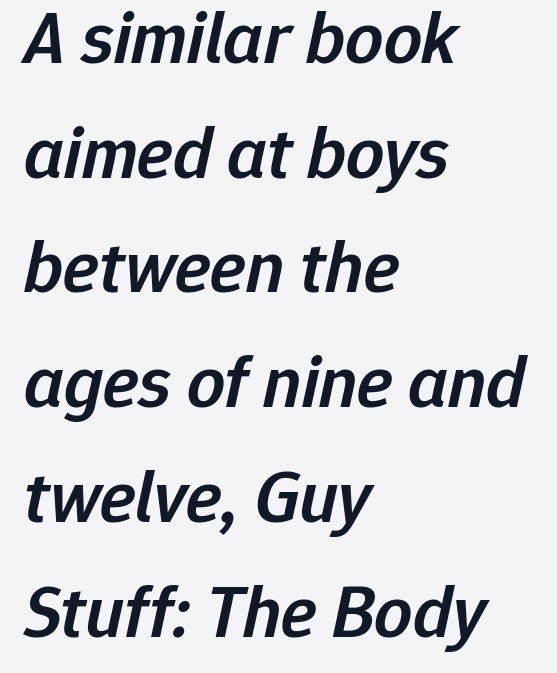
{"italic": "yes", "lean": "right", "slant_degrees": 12, "bold": "semi", "weight": "semibold", "width": "normal", "stroke_contrast": "low", "x_height": "medium", "monospaced": "no", "underline": "no", "align": "left", "line_spacing": "normal", "line_spacing_ratio": 1.53, "letter_spacing": "normal", "letter_spacing_em": 0.0, "glyph_px": 75}
